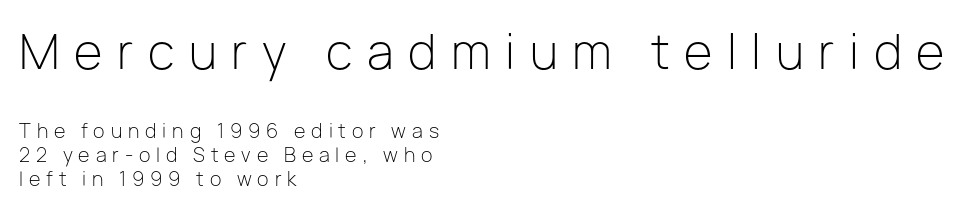
{"serif": "no", "italic": "no", "bold": "no", "weight": "light", "width": "normal", "stroke_contrast": "low", "x_height": "medium", "monospaced": "no", "underline": "no", "align": "left", "line_spacing": "normal", "line_spacing_ratio": 1.28, "letter_spacing": "wide", "letter_spacing_em": 0.31, "larger_block": "first", "size_ratio": 2.47, "glyph_px": 47}
